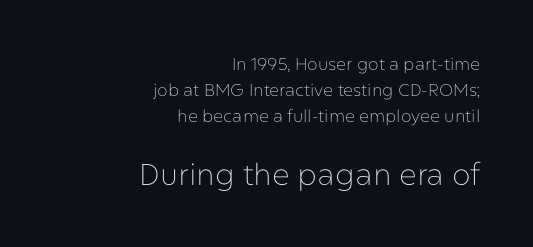
{"serif": "no", "italic": "no", "bold": "no", "weight": "thin", "width": "normal", "stroke_contrast": "low", "x_height": "medium", "monospaced": "no", "underline": "no", "align": "right", "line_spacing": "normal", "line_spacing_ratio": 1.53, "letter_spacing": "normal", "letter_spacing_em": 0.0, "larger_block": "second", "size_ratio": 1.76, "glyph_px": 30}
